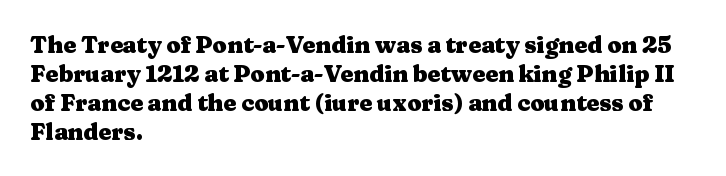
The typography opts for an upright posture over an oblique one. What weight is shown? A full bold with thick strokes. How would I describe the line gaps? Plain and ordinary. Each line starts at the same left margin while the right side varies.
